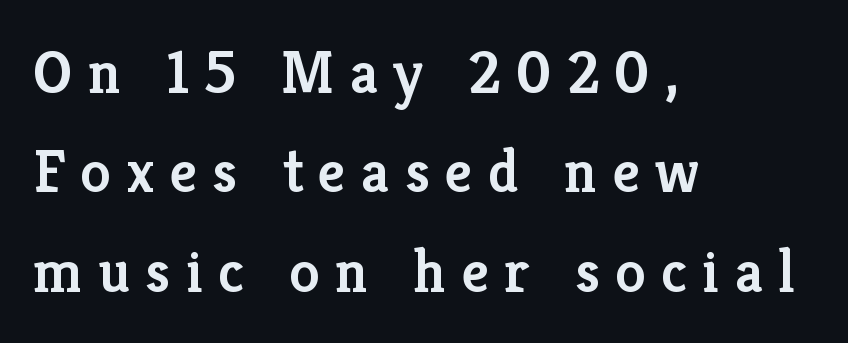
The image shows 61 px semibold serif type, upright; set left-aligned, normal line spacing (1.63x), unusually wide letter spacing (+0.25 em), not underlined; low stroke contrast and a medium x-height.
